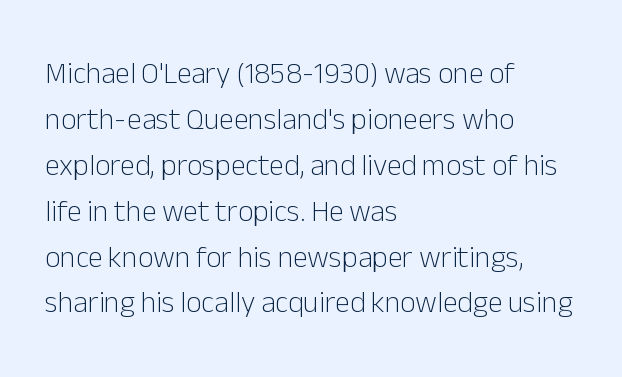
Q: Is the text bold? A: No.
Q: Is the text italic (slanted)? A: No, it is upright.
Q: Is the typeface a serif or a sans-serif typeface? A: Sans-serif.
Q: Is the text underlined? A: No.
Q: How is the paragraph aligned? A: Left-aligned.
Q: Is the spacing between letters normal or unusually wide? A: Normal.
Q: Is the spacing between lines tight, normal or loose? A: Normal.
Q: Width (condensed, normal, or wide)? A: Normal.
Q: Stroke contrast? A: Low.
Q: x-height? A: Medium.
Q: Monospaced? A: No.
